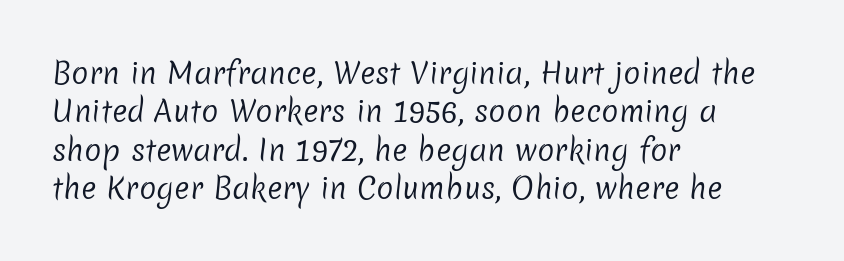
The image shows 29 px regular-weight sans-serif type; set left-aligned, normal line spacing (1.32x), normal letter spacing, not underlined; low stroke contrast and a medium x-height.
